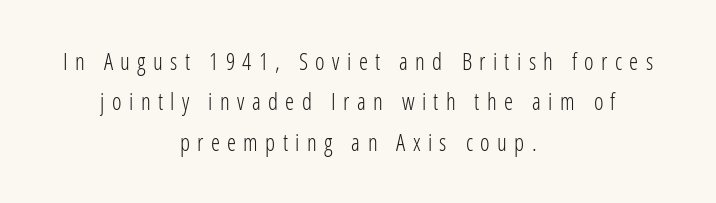
The image shows 23 px text type, upright; set centered, line spacing 1.76x, unusually wide letter spacing (+0.32 em), not underlined.
